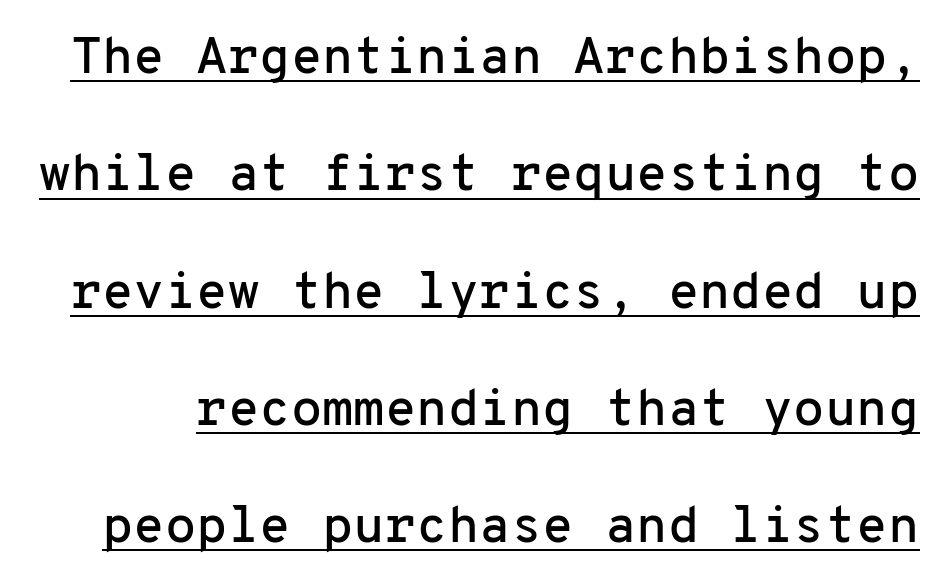
The image shows 51 px sans-serif type, upright, monospaced; set loose line spacing (2.3x), normal letter spacing, underlined; low stroke contrast and a medium x-height.
